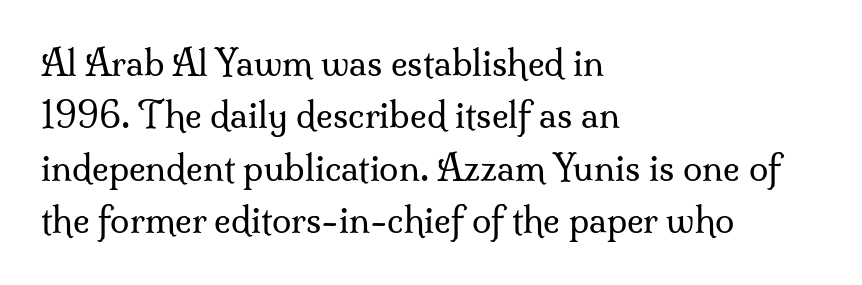
Q: Is the text bold? A: No.
Q: Is the text italic (slanted)? A: No, it is upright.
Q: Is the typeface a serif or a sans-serif typeface? A: Serif.
Q: Is the text underlined? A: No.
Q: How is the paragraph aligned? A: Left-aligned.
Q: Is the spacing between letters normal or unusually wide? A: Normal.
Q: Is the spacing between lines tight, normal or loose? A: Normal.
Q: Width (condensed, normal, or wide)? A: Normal.
Q: Stroke contrast? A: Medium.
Q: x-height? A: Small.
Q: Monospaced? A: No.
